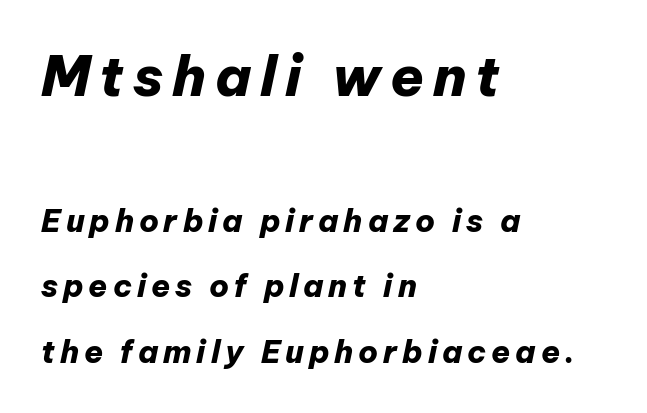
The rendering anchors every line to the left-hand side. Is there much room between lines? Yes — plenty of vertical air separates them. Beneath every word, the page is bare. Caption: upper text group enlarged, lower text group reduced. Rendered with sloped, italic letterforms.
